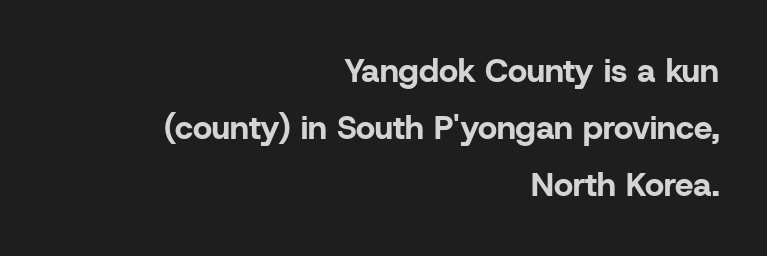
The space directly below the letters is spotless. The passage shown is typed in a proportional face where columns would drift. Characters follow at the spacing the type designer built in. This rendering uses right alignment, leaving the left contour irregular. Notice how thick the strokes are: this is what a full bold looks like. Characters remain perfectly vertical along every line.
